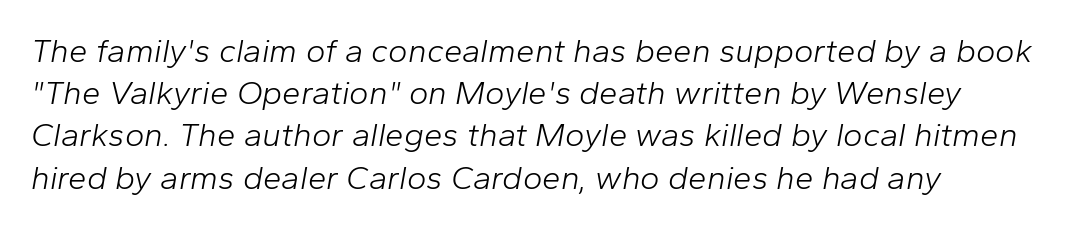
{"italic": "yes", "lean": "right", "slant_degrees": 10, "bold": "no", "weight": "light", "width": "normal", "stroke_contrast": "low", "x_height": "medium", "monospaced": "no", "underline": "no", "align": "left", "line_spacing": "normal", "line_spacing_ratio": 1.28, "letter_spacing": "normal", "letter_spacing_em": 0.0, "glyph_px": 33}
